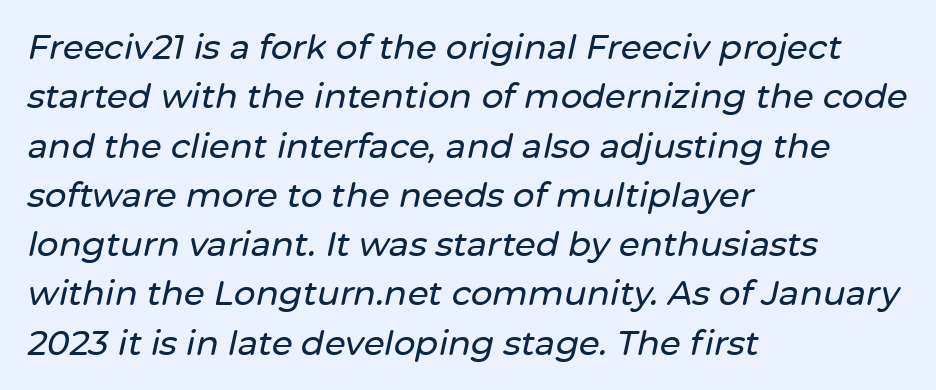
{"italic": "yes", "lean": "right", "slant_degrees": 12, "width": "normal", "stroke_contrast": "low", "x_height": "medium", "monospaced": "no", "underline": "no", "align": "left", "line_spacing": "normal", "line_spacing_ratio": 1.45, "letter_spacing": "normal", "letter_spacing_em": 0.0, "glyph_px": 34}
